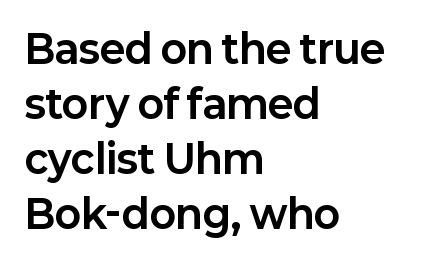
{"serif": "no", "italic": "no", "bold": "yes", "weight": "bold", "width": "normal", "stroke_contrast": "low", "x_height": "medium", "monospaced": "no", "underline": "no", "align": "left", "line_spacing": "normal", "line_spacing_ratio": 1.41, "letter_spacing": "normal", "letter_spacing_em": 0.0, "glyph_px": 39}
